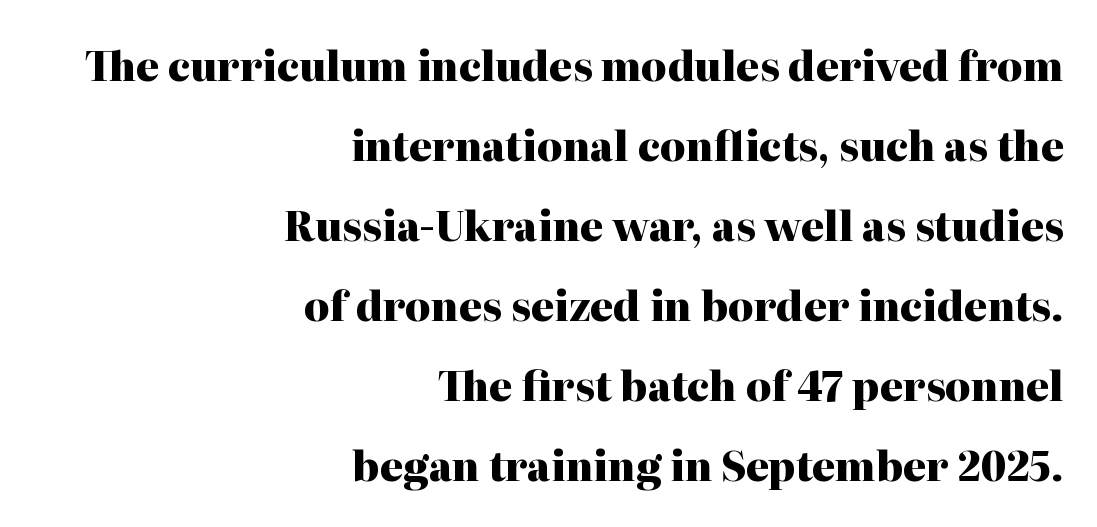
The image shows 40 px heavy serif type, upright; set right-aligned, loose line spacing (2.0x), normal letter spacing, not underlined; high stroke contrast and a medium x-height.
